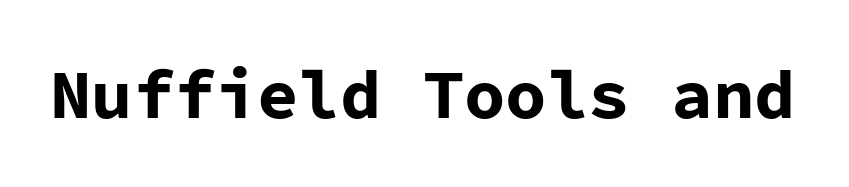
Ascenders rise straight up at ninety degrees. Looks like terminal output: every glyph gets an equal slot. The tracking reads as untouched default to a designer's eye. The passage shown is typeset with a sans-serif family. A dark, heavy texture on the line: the type is bold. Quick note: underline off.
